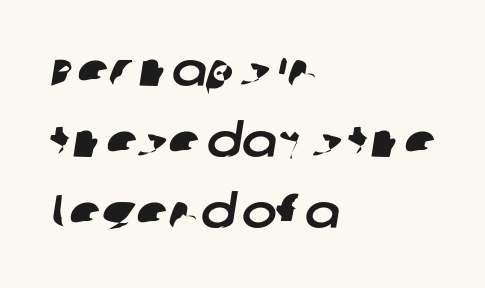
A typesetter would call this proportional, since set widths differ per character. In terms of letterspacing, this is plain default setting. Compared with a centered layout, this one pins lines to the left instead. The string is rendered with underlining switched off.
